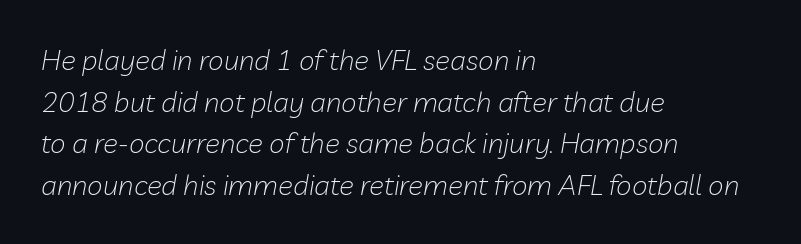
Here the designer chose a conventional face with non-uniform glyph widths. Reading down the block, your eye returns to a fixed left position each line. What's the leading like? Ordinary, nothing unusual. Underlining? Definitely not there. Letter spacing: default. No chunkiness to these letters — they're not bold.
